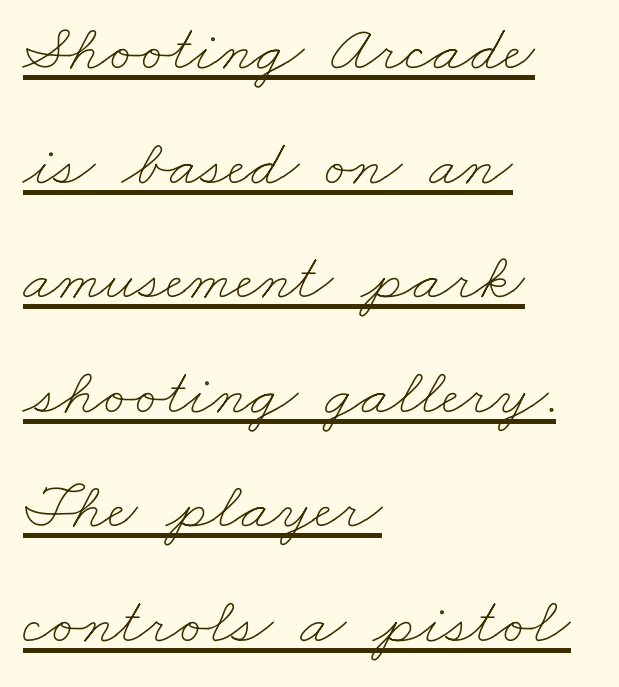
The image shows 67 px thin, wide type; set left-aligned, line spacing 1.71x, normal letter spacing, underlined; low stroke contrast and a small x-height.
